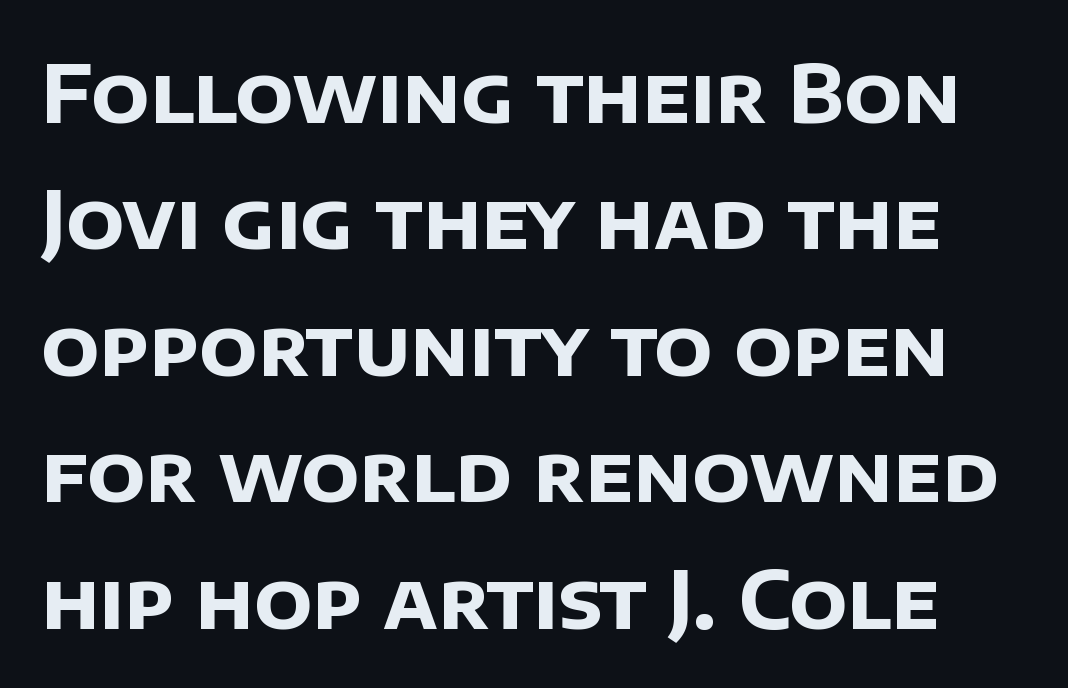
Strong, thick strokes mark this as bold type. Decoration check: the copy has no underline. Rows of type keep a routine distance in the vertical direction. Varying glyph widths throughout — classic text-font behaviour. The passage shown has conventional tracking throughout. The typeface chosen for these lines omits serifs.
